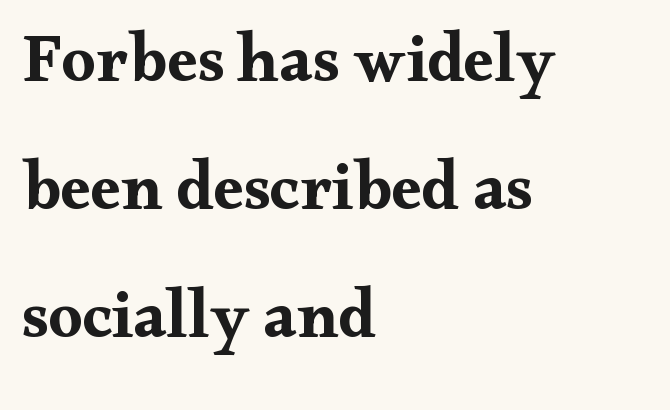
The image shows 68 px bold, wide serif type, upright; set left-aligned, line spacing 1.88x, normal letter spacing, not underlined; medium stroke contrast and a small x-height.
